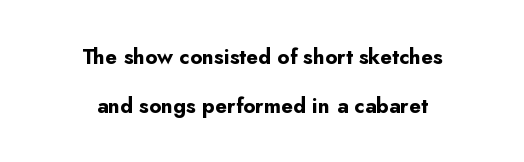
Q: Is the text bold? A: Yes.
Q: Is the text italic (slanted)? A: No, it is upright.
Q: Is the text underlined? A: No.
Q: How is the paragraph aligned? A: Centered.
Q: Is the spacing between letters normal or unusually wide? A: Normal.
Q: Is the spacing between lines tight, normal or loose? A: Loose.
